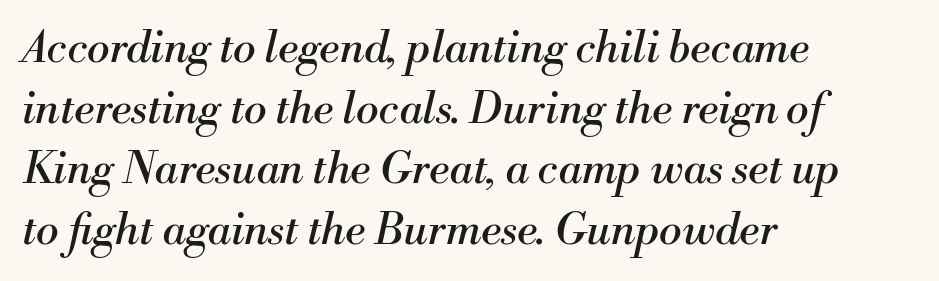
{"serif": "yes", "italic": "yes", "lean": "right", "slant_degrees": 13, "bold": "no", "weight": "regular", "width": "normal", "stroke_contrast": "medium", "x_height": "small", "monospaced": "no", "underline": "no", "align": "left", "line_spacing": "normal", "line_spacing_ratio": 1.41, "letter_spacing": "normal", "letter_spacing_em": 0.0, "glyph_px": 43}
